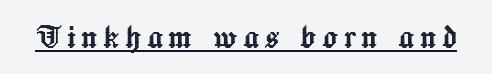
Q: Is the text italic (slanted)? A: No, it is upright.
Q: Is the text underlined? A: Yes.
Q: Width (condensed, normal, or wide)? A: Normal.
Q: x-height? A: Medium.
Q: Monospaced? A: No.
